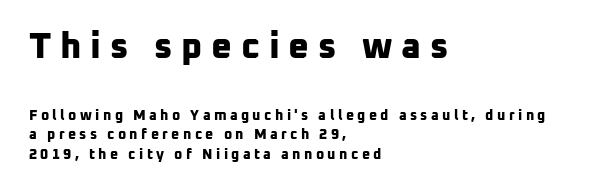
Q: Is the text bold? A: Yes.
Q: Is the typeface a serif or a sans-serif typeface? A: Sans-serif.
Q: Is the text underlined? A: No.
Q: How is the paragraph aligned? A: Left-aligned.
Q: Is the spacing between letters normal or unusually wide? A: Unusually wide.
Q: Is the spacing between lines tight, normal or loose? A: Normal.
Q: Which block of text is set in a larger size, the first (top) or the second (bottom)? A: The first (top) one.
Q: Width (condensed, normal, or wide)? A: Normal.
Q: Stroke contrast? A: Low.
Q: x-height? A: Medium.
Q: Monospaced? A: No.
